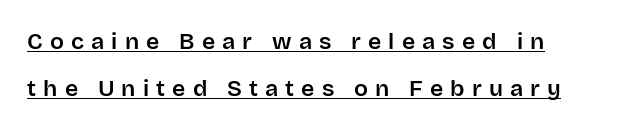
The image shows 23 px text type, upright; set loose line spacing (2.06x), unusually wide letter spacing (+0.31 em), underlined.
